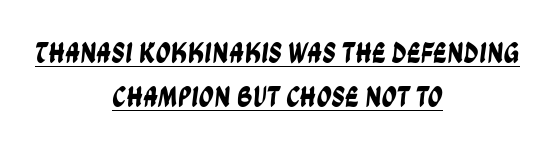
Q: Is the typeface a serif or a sans-serif typeface? A: Sans-serif.
Q: Is the text underlined? A: Yes.
Q: How is the paragraph aligned? A: Centered.
Q: Is the spacing between letters normal or unusually wide? A: Normal.
Q: Is the spacing between lines tight, normal or loose? A: Normal.
Q: Width (condensed, normal, or wide)? A: Condensed.
Q: Stroke contrast? A: Low.
Q: x-height? A: Large.
Q: Monospaced? A: No.
